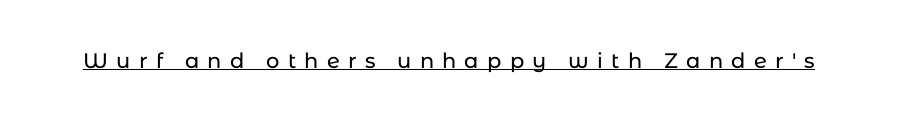
Q: Is the text italic (slanted)? A: No, it is upright.
Q: Is the text underlined? A: Yes.
Q: Is the spacing between letters normal or unusually wide? A: Unusually wide.
